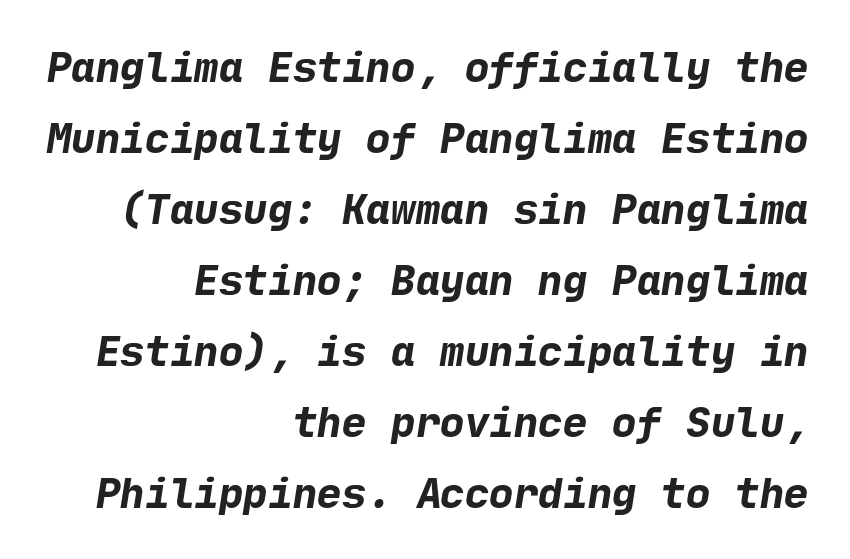
{"serif": "no", "bold": "yes", "weight": "bold", "width": "normal", "stroke_contrast": "low", "x_height": "medium", "underline": "no", "align": "right", "line_spacing_ratio": 1.73, "letter_spacing": "normal", "letter_spacing_em": 0.0, "glyph_px": 41}
